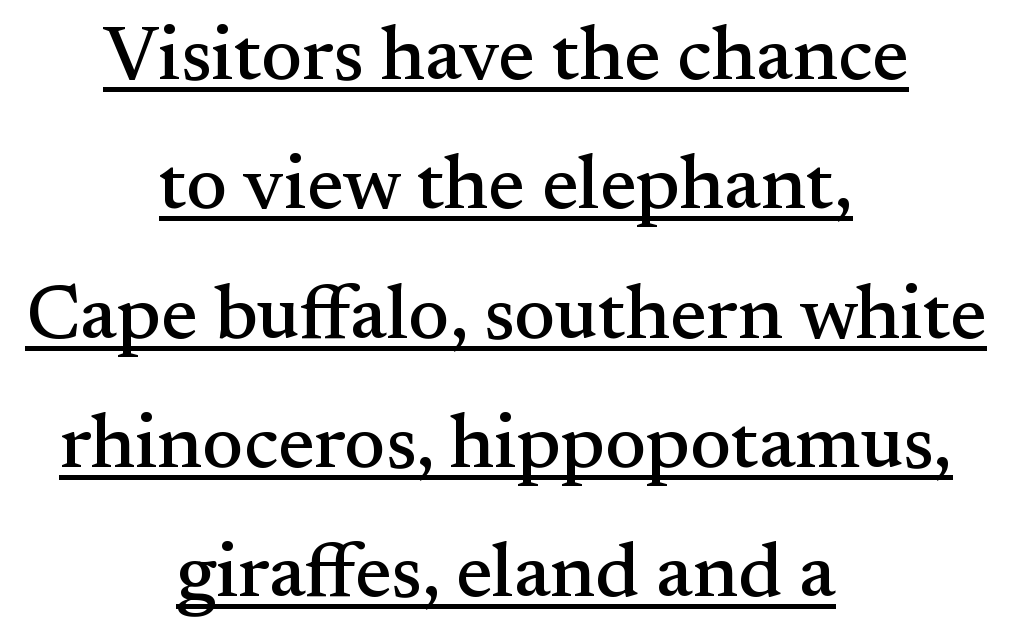
{"serif": "yes", "italic": "no", "width": "normal", "stroke_contrast": "medium", "x_height": "small", "monospaced": "no", "underline": "yes", "align": "center", "line_spacing": "normal", "line_spacing_ratio": 1.68, "letter_spacing": "normal", "letter_spacing_em": 0.0, "glyph_px": 77}
